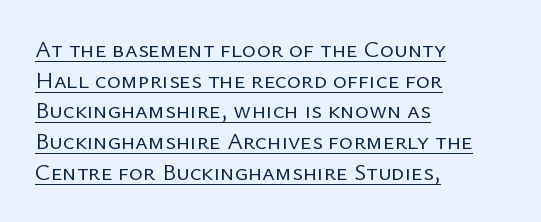
{"italic": "no", "bold": "no", "underline": "yes", "align": "left", "line_spacing": "normal", "line_spacing_ratio": 1.28, "letter_spacing": "normal", "letter_spacing_em": 0.0, "glyph_px": 24}
